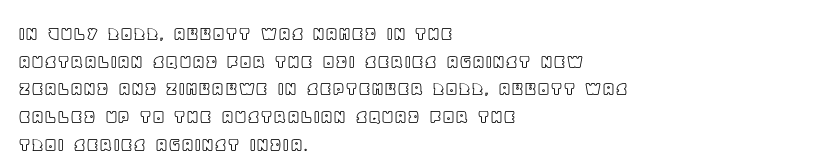
The image shows 21 px text type, upright; set left-aligned, normal line spacing (1.32x), normal letter spacing, not underlined.
